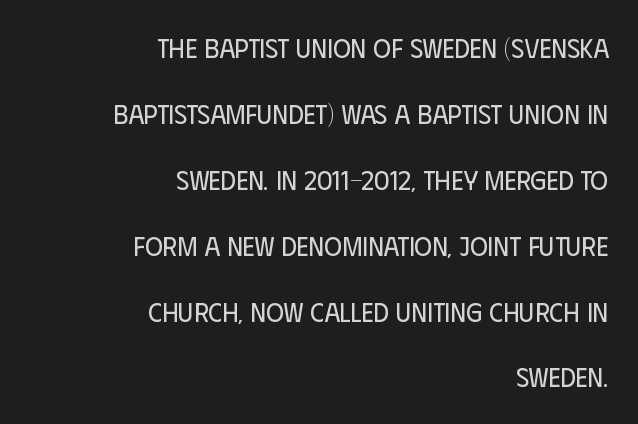
{"italic": "no", "bold": "no", "underline": "no", "align": "right", "line_spacing": "loose", "line_spacing_ratio": 2.44, "letter_spacing": "normal", "letter_spacing_em": 0.0, "glyph_px": 27}
